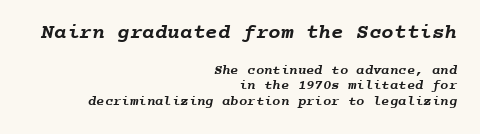
{"bold": "yes", "underline": "no", "align": "right", "line_spacing": "tight", "line_spacing_ratio": 1.13, "letter_spacing": "normal", "letter_spacing_em": 0.0, "larger_block": "first", "size_ratio": 1.5, "glyph_px": 21}
